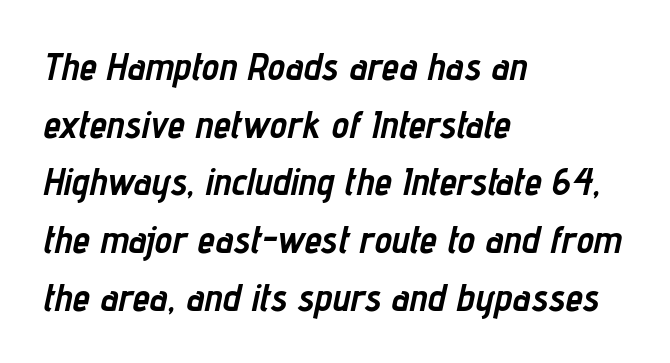
The image shows 39 px semibold, condensed type, italic (leaning right); set left-aligned, normal line spacing (1.48x), normal letter spacing, not underlined; low stroke contrast and a medium x-height.
